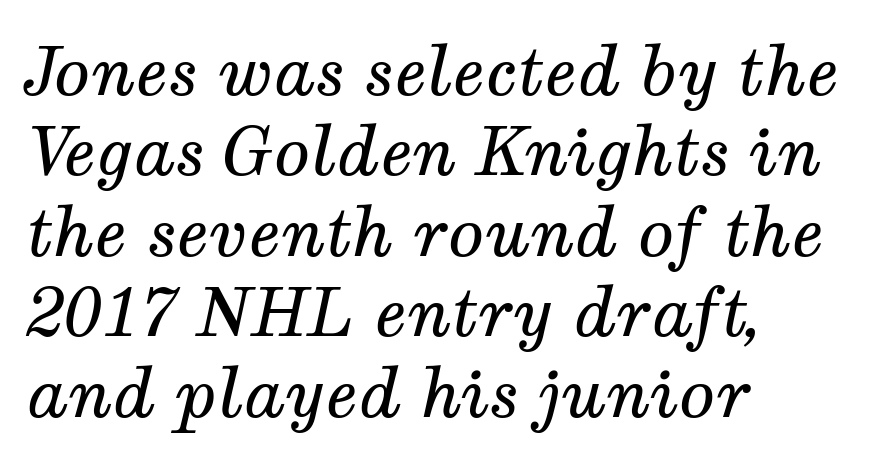
{"serif": "yes", "italic": "yes", "lean": "right", "slant_degrees": 12, "bold": "no", "weight": "regular", "width": "normal", "stroke_contrast": "medium", "x_height": "medium", "monospaced": "no", "underline": "no", "align": "left", "line_spacing_ratio": 1.2, "letter_spacing": "normal", "letter_spacing_em": 0.0, "glyph_px": 67}
